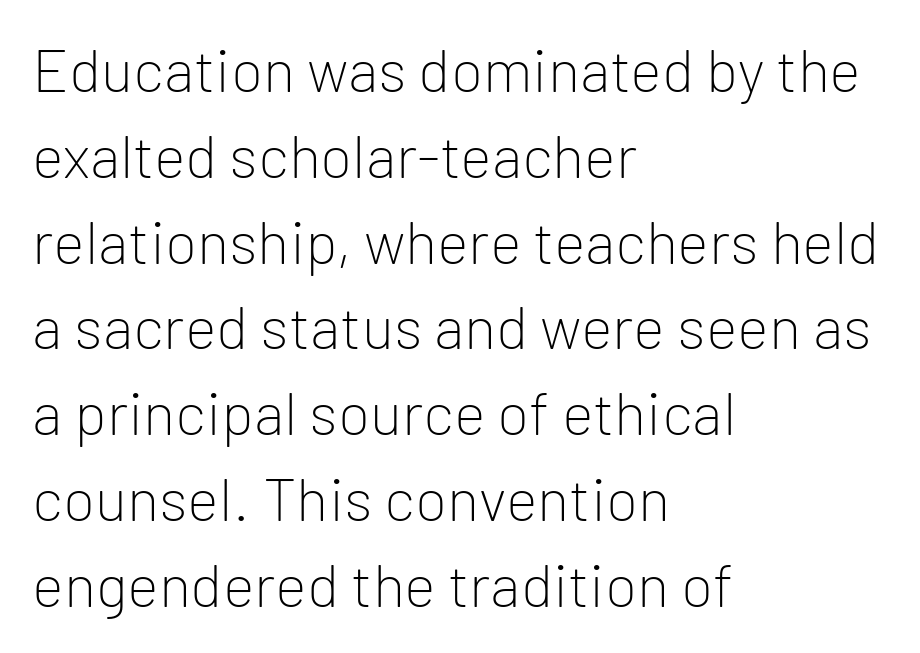
{"serif": "no", "italic": "no", "bold": "no", "weight": "light", "width": "normal", "stroke_contrast": "low", "x_height": "medium", "monospaced": "no", "underline": "no", "align": "left", "line_spacing": "normal", "line_spacing_ratio": 1.43, "letter_spacing": "normal", "letter_spacing_em": 0.0, "glyph_px": 60}
